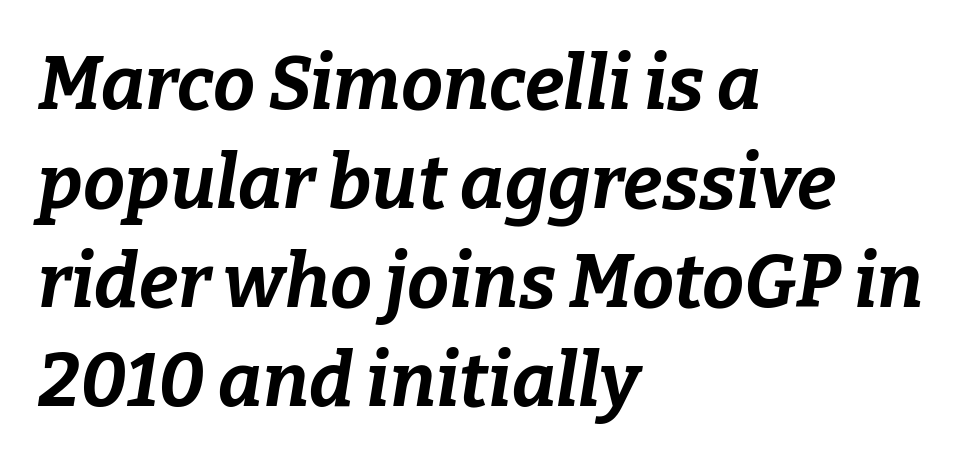
Q: Is the text bold? A: Yes.
Q: Is the text italic (slanted)? A: Yes, it leans right by about 9 degrees.
Q: Is the text underlined? A: No.
Q: How is the paragraph aligned? A: Left-aligned.
Q: Is the spacing between letters normal or unusually wide? A: Normal.
Q: Is the spacing between lines tight, normal or loose? A: Normal.
Q: Width (condensed, normal, or wide)? A: Normal.
Q: Stroke contrast? A: Low.
Q: x-height? A: Medium.
Q: Monospaced? A: No.
